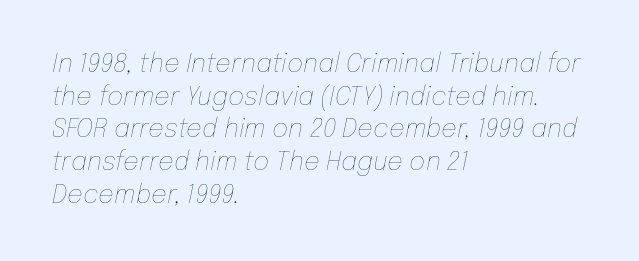
The image shows 25 px text type, italic (leaning right); set left-aligned, normal line spacing (1.31x), normal letter spacing, not underlined.
